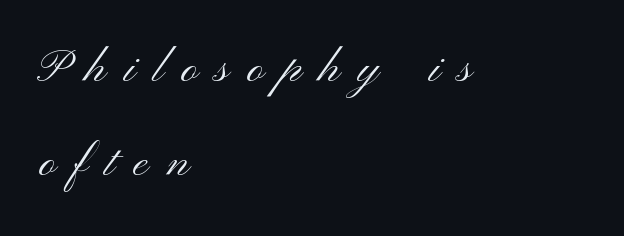
Vertical stems look standard width or narrower in stroke. Descenders are the only things crossing below the line. These lines are rendered in a variable-pitch font. These lines stack with their left ends in a neat column. How would I describe the line gaps? Wide and relaxed.
